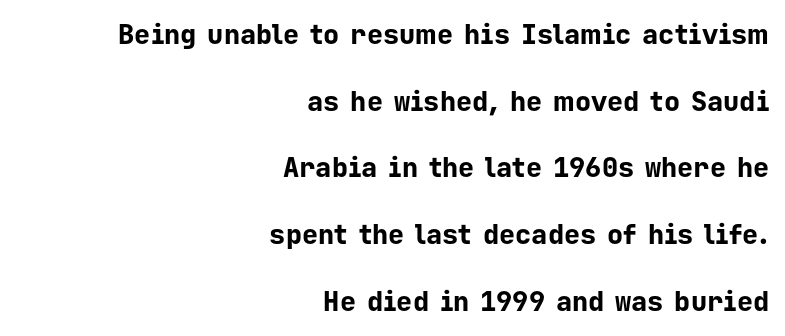
The space between consecutive lines is lavish. The letterforms sit shoulder to shoulder at normal distance. Chunky letters — that's bold for sure. In CSS terms this would be text-align: right.
